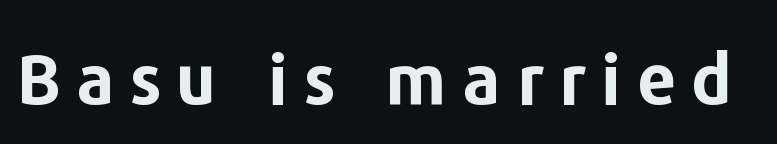
Clear beneath every line of the passage. Here the designer chose a conventional face with non-uniform glyph widths. The typesetting leans heavy: a genuine bold. The text was rendered using a sans face with plain stroke endings. A typesetter would mark this as roman, not italic. The letterforms stand isolated, each surrounded by extra space.
